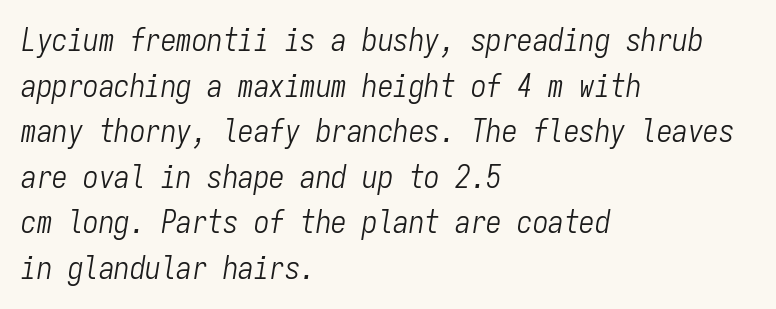
Each line starts at the same left margin while the right side varies. Check under the words: just untouched page. How would I describe the line gaps? Plain and ordinary. Style check: oblique. The line texture is even and compact thanks to regular tracking.
